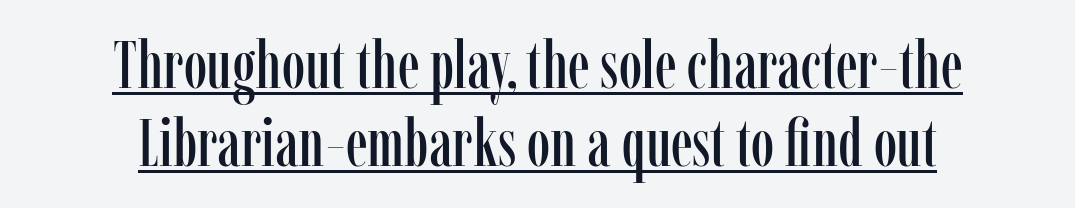
Tracking value appears to be zero — textbook default spacing. The whitespace from short lines is split evenly between both sides. Think of a printed novel: that variable character pitch is what you see here. The lettering holds an erect, upright posture throughout. The face used here appears with an underline applied.
